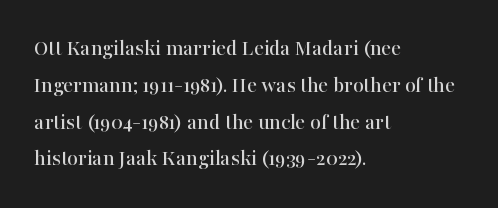
The image shows 23 px text type, upright; set left-aligned, normal line spacing (1.6x), normal letter spacing, not underlined.
